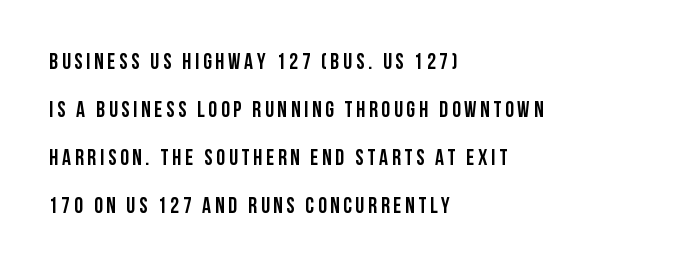
Q: Is the text italic (slanted)? A: No, it is upright.
Q: Is the text underlined? A: No.
Q: How is the paragraph aligned? A: Left-aligned.
Q: Is the spacing between lines tight, normal or loose? A: Loose.
